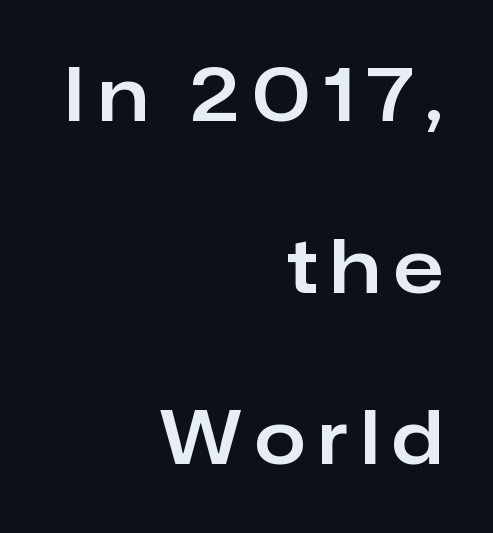
Q: Is the text italic (slanted)? A: No, it is upright.
Q: Is the typeface a serif or a sans-serif typeface? A: Sans-serif.
Q: Is the text underlined? A: No.
Q: How is the paragraph aligned? A: Right-aligned.
Q: Is the spacing between lines tight, normal or loose? A: Loose.
Q: Width (condensed, normal, or wide)? A: Normal.
Q: Stroke contrast? A: Low.
Q: x-height? A: Medium.
Q: Monospaced? A: No.
